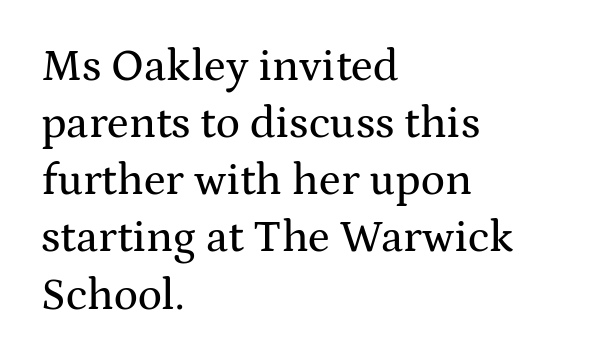
The image shows 45 px wide serif type, upright; set left-aligned, normal line spacing (1.27x), normal letter spacing, not underlined; medium stroke contrast and a medium x-height.
